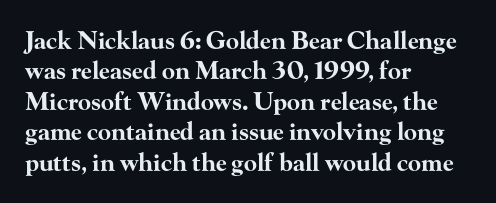
{"italic": "no", "bold": "yes", "underline": "no", "align": "left", "line_spacing": "normal", "line_spacing_ratio": 1.27, "letter_spacing": "normal", "letter_spacing_em": 0.0, "glyph_px": 24}
